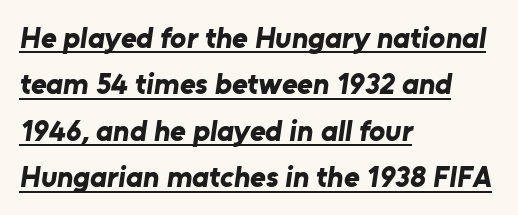
Q: Is the text bold? A: Yes.
Q: Is the typeface a serif or a sans-serif typeface? A: Sans-serif.
Q: Is the text underlined? A: Yes.
Q: How is the paragraph aligned? A: Left-aligned.
Q: Is the spacing between letters normal or unusually wide? A: Normal.
Q: Is the spacing between lines tight, normal or loose? A: Normal.
Q: Width (condensed, normal, or wide)? A: Normal.
Q: Stroke contrast? A: Low.
Q: x-height? A: Medium.
Q: Monospaced? A: No.
